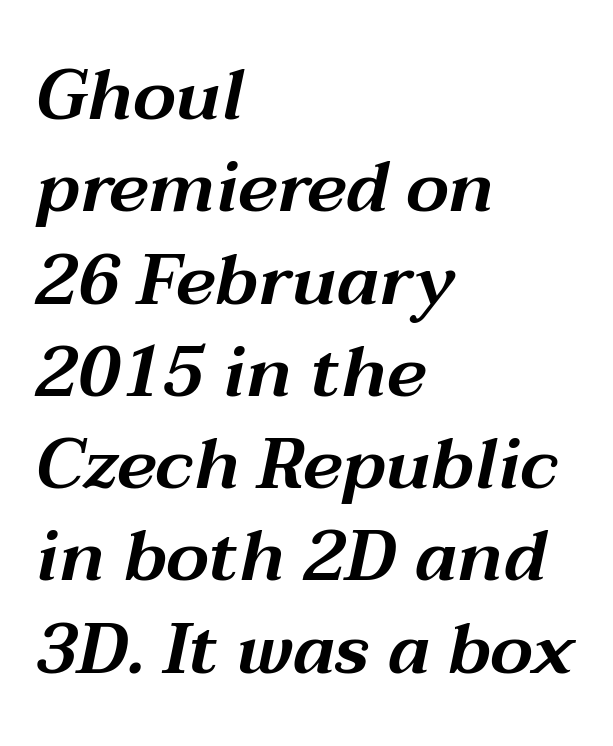
The glyphs are unaccompanied by any horizontal stroke below them. Reading down the block, your eye returns to a fixed left position each line. Look at the tracking — it's just the regular setting, nothing added. Each letter keeps its own natural width here, so spacing adapts to shape.
